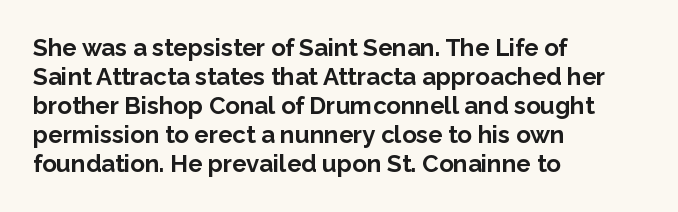
Q: Is the text bold? A: Yes.
Q: Is the text italic (slanted)? A: No, it is upright.
Q: Is the text underlined? A: No.
Q: How is the paragraph aligned? A: Left-aligned.
Q: Is the spacing between letters normal or unusually wide? A: Normal.
